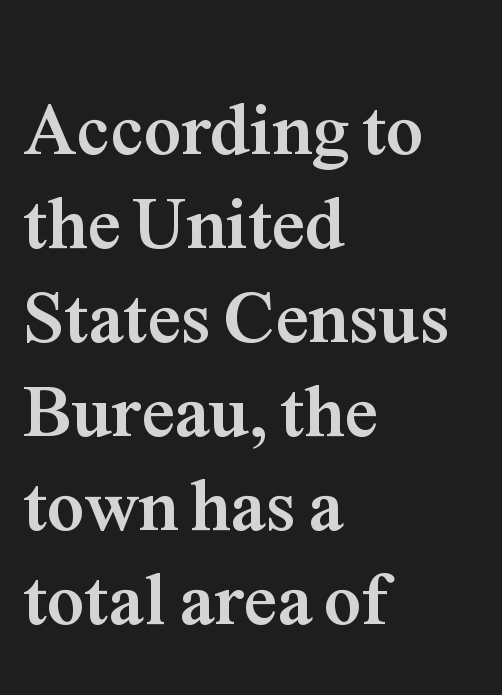
{"serif": "yes", "italic": "no", "bold": "yes", "weight": "semibold", "width": "normal", "stroke_contrast": "medium", "x_height": "medium", "monospaced": "no", "underline": "no", "align": "left", "line_spacing": "normal", "line_spacing_ratio": 1.27, "letter_spacing": "normal", "letter_spacing_em": 0.0, "glyph_px": 74}
